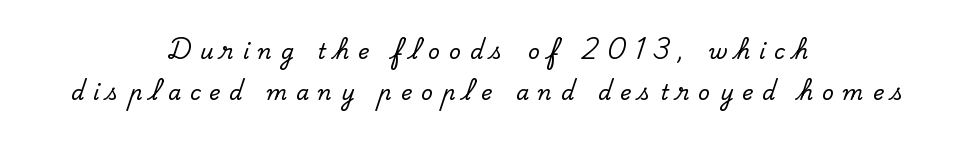
Q: Is the text italic (slanted)? A: Yes.
Q: Is the text underlined? A: No.
Q: How is the paragraph aligned? A: Centered.
Q: Is the spacing between letters normal or unusually wide? A: Unusually wide.
Q: Is the spacing between lines tight, normal or loose? A: Loose.
